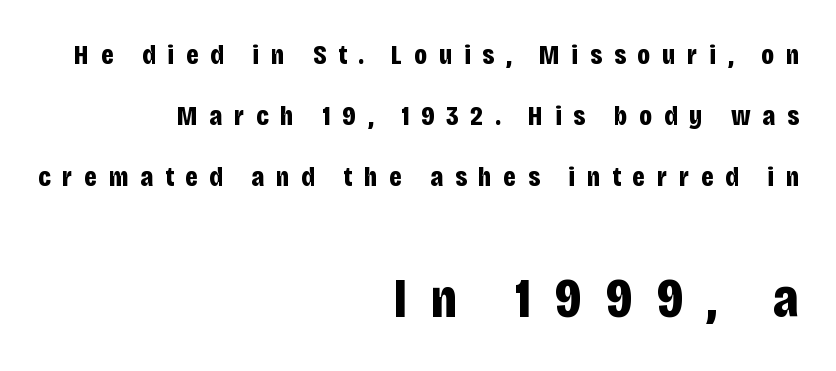
Q: Is the text bold? A: Yes.
Q: Is the text italic (slanted)? A: No, it is upright.
Q: Is the typeface a serif or a sans-serif typeface? A: Sans-serif.
Q: Is the text underlined? A: No.
Q: How is the paragraph aligned? A: Right-aligned.
Q: Is the spacing between letters normal or unusually wide? A: Unusually wide.
Q: Is the spacing between lines tight, normal or loose? A: Loose.
Q: Which block of text is set in a larger size, the first (top) or the second (bottom)? A: The second (bottom) one.
Q: Width (condensed, normal, or wide)? A: Condensed.
Q: Stroke contrast? A: Low.
Q: x-height? A: Large.
Q: Monospaced? A: No.
